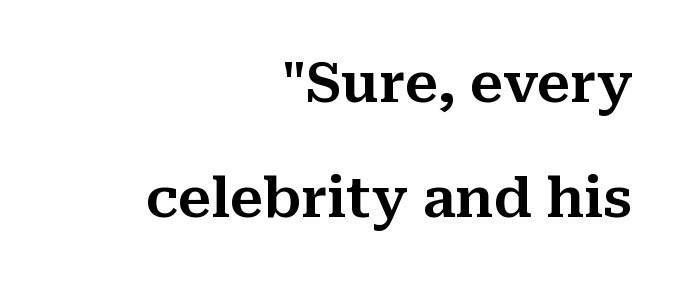
The image shows 55 px serif type, upright; set right-aligned, loose line spacing (2.1x), normal letter spacing, not underlined; medium stroke contrast and a medium x-height.
